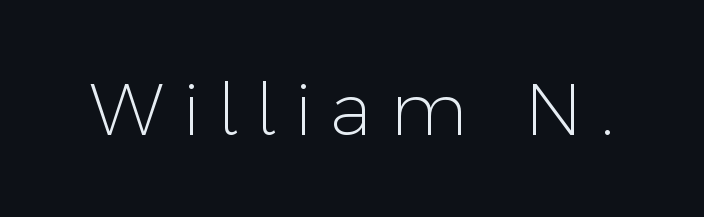
The image shows 73 px light sans-serif type, upright; set unusually wide letter spacing (+0.25 em), not underlined; low stroke contrast and a medium x-height.
